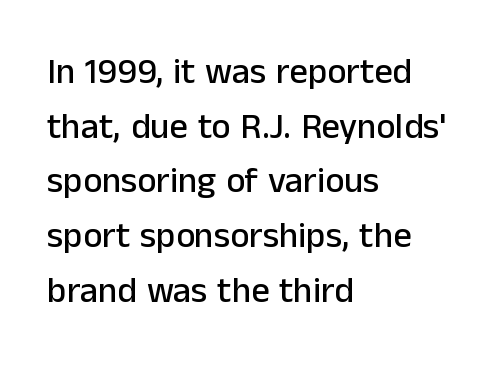
The image shows 36 px sans-serif type, upright; set left-aligned, normal line spacing (1.52x), normal letter spacing, not underlined; low stroke contrast and a medium x-height.
